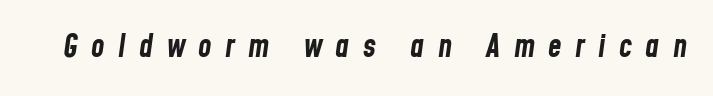
Q: Is the text bold? A: Yes.
Q: Is the text italic (slanted)? A: Yes, it leans right by about 8 degrees.
Q: Is the text underlined? A: No.
Q: Is the spacing between letters normal or unusually wide? A: Unusually wide.
Q: Width (condensed, normal, or wide)? A: Condensed.
Q: Stroke contrast? A: Low.
Q: x-height? A: Medium.
Q: Monospaced? A: No.
